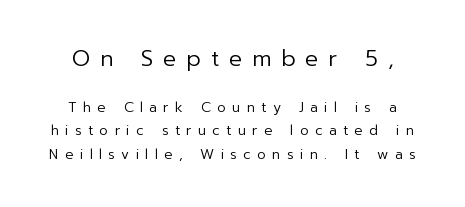
{"italic": "no", "bold": "no", "underline": "no", "line_spacing": "normal", "line_spacing_ratio": 1.66, "letter_spacing": "wide", "letter_spacing_em": 0.45, "larger_block": "first", "size_ratio": 1.57, "glyph_px": 22}
